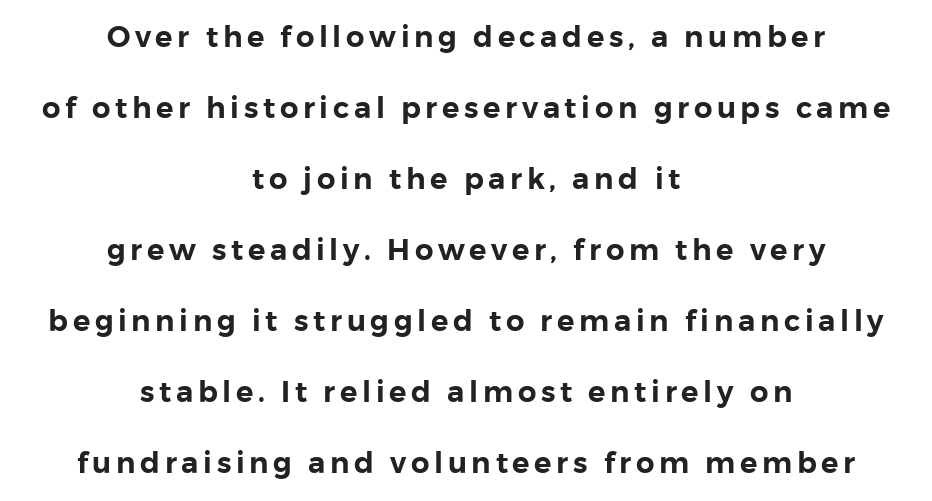
Is the block centered? Yes — each line is placed symmetrically about the middle. Varying glyph widths throughout — classic text-font behaviour. Descenders hang freely into open space. Widely set lines give the paragraph a tall, airy silhouette. The lettering holds an erect, upright posture throughout. Stroke terminals: plain, sans-serif.
